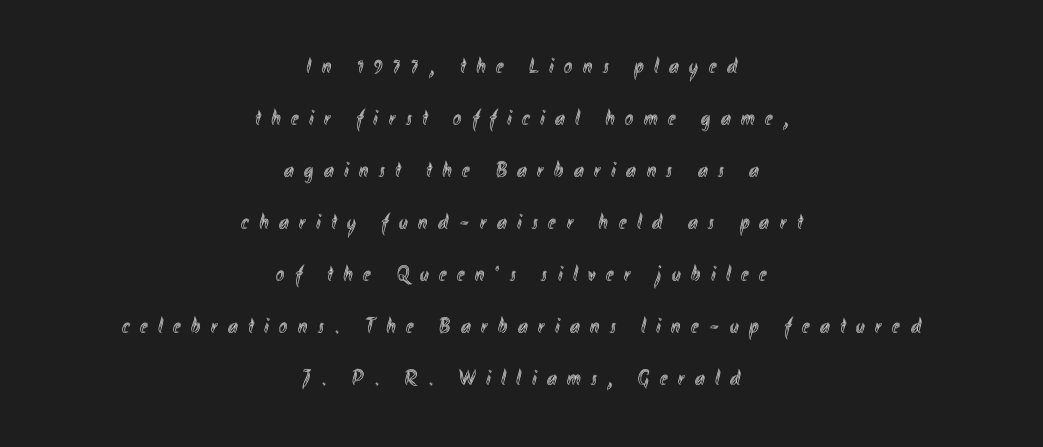
Q: Is the text italic (slanted)? A: Yes.
Q: Is the text underlined? A: No.
Q: How is the paragraph aligned? A: Centered.
Q: Is the spacing between letters normal or unusually wide? A: Unusually wide.
Q: Is the spacing between lines tight, normal or loose? A: Loose.
